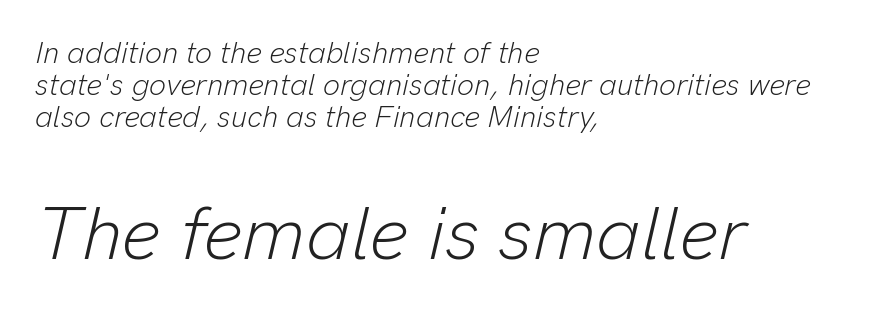
Q: Is the text bold? A: No.
Q: Is the text italic (slanted)? A: Yes, it leans right by about 13 degrees.
Q: Is the text underlined? A: No.
Q: How is the paragraph aligned? A: Left-aligned.
Q: Is the spacing between letters normal or unusually wide? A: Normal.
Q: Is the spacing between lines tight, normal or loose? A: Tight.
Q: Which block of text is set in a larger size, the first (top) or the second (bottom)? A: The second (bottom) one.
Q: Width (condensed, normal, or wide)? A: Normal.
Q: Stroke contrast? A: Low.
Q: x-height? A: Medium.
Q: Monospaced? A: No.
